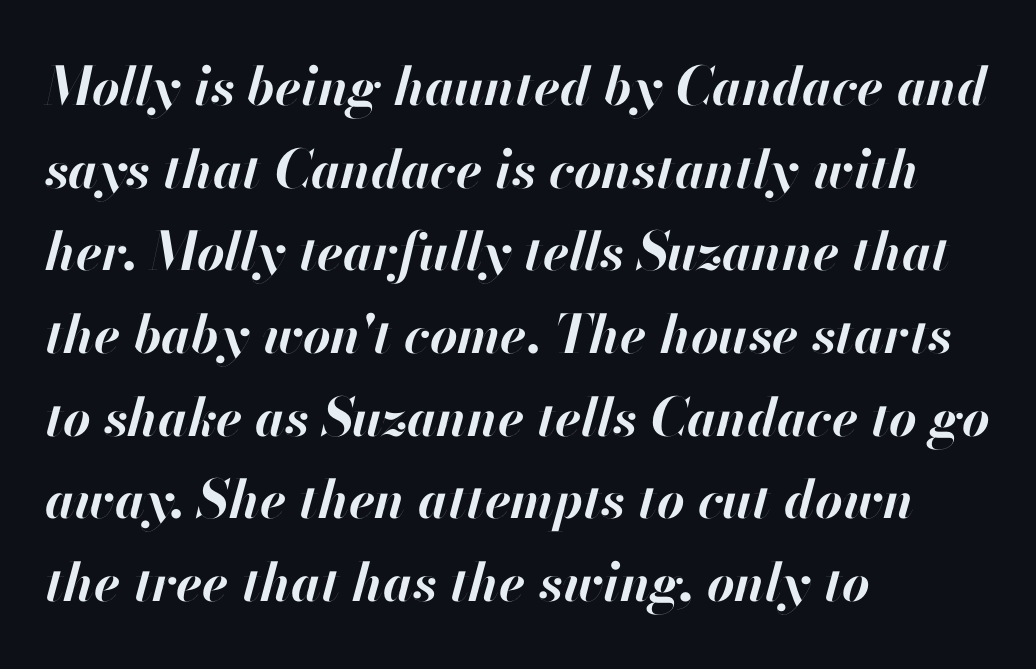
{"italic": "yes", "lean": "right", "slant_degrees": 13, "bold": "yes", "weight": "bold", "width": "normal", "stroke_contrast": "high", "x_height": "small", "monospaced": "no", "underline": "no", "align": "left", "line_spacing": "normal", "line_spacing_ratio": 1.56, "letter_spacing": "normal", "letter_spacing_em": 0.0, "glyph_px": 53}
